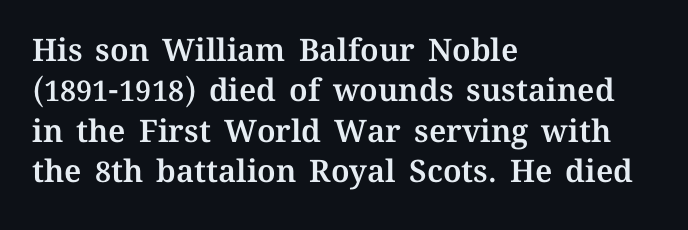
Q: Is the text italic (slanted)? A: No, it is upright.
Q: Is the text underlined? A: No.
Q: How is the paragraph aligned? A: Left-aligned.
Q: Is the spacing between letters normal or unusually wide? A: Normal.
Q: Is the spacing between lines tight, normal or loose? A: Normal.
Q: Width (condensed, normal, or wide)? A: Normal.
Q: Stroke contrast? A: Medium.
Q: x-height? A: Medium.
Q: Monospaced? A: No.
